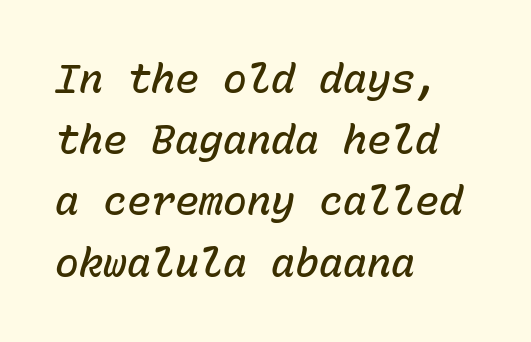
Stems and bowls a touch heavier than normal — semibold. Just letters on the line, the space beneath them empty. These lines were composed using italics. Vertical spacing — default. Leftover space on each line is placed entirely after the last word. Here the designer chose a console-style face with uniform glyph widths.
